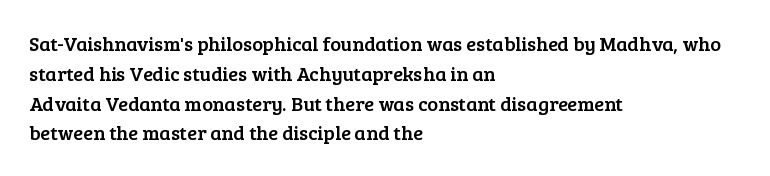
Notice how descenders clear the ascenders below comfortably — that's standard leading. In terms of letterspacing, this is plain default setting. Descender tails drop into unmarked territory. Layout note: lines flush left. The typography opts for an upright posture over an oblique one.
